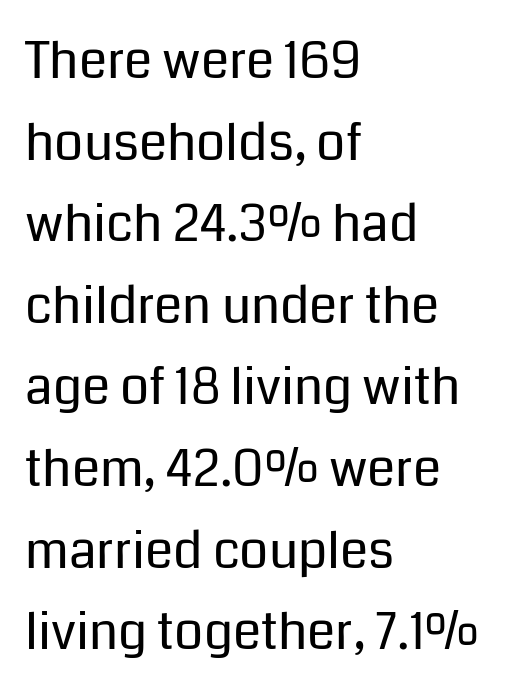
{"serif": "no", "italic": "no", "bold": "no", "weight": "regular", "width": "normal", "stroke_contrast": "low", "x_height": "medium", "monospaced": "no", "underline": "no", "align": "left", "line_spacing": "normal", "line_spacing_ratio": 1.6, "letter_spacing": "normal", "letter_spacing_em": 0.0, "glyph_px": 51}
